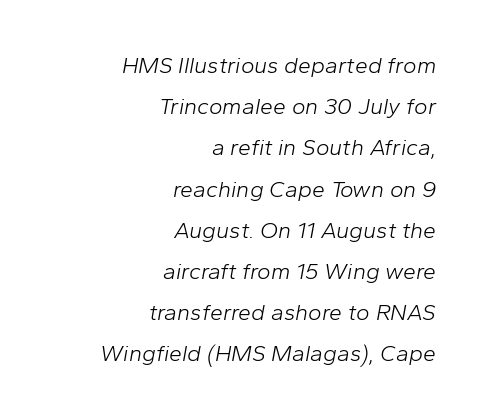
The image shows 23 px text type, italic (leaning right); set right-aligned, line spacing 1.79x, normal letter spacing, not underlined.
